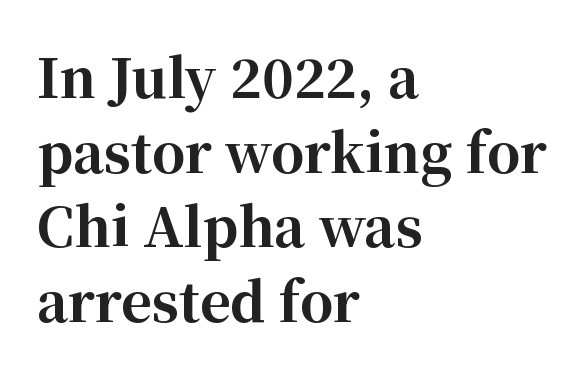
{"serif": "yes", "italic": "no", "bold": "yes", "weight": "bold", "width": "normal", "stroke_contrast": "high", "x_height": "medium", "monospaced": "no", "underline": "no", "align": "left", "line_spacing": "normal", "line_spacing_ratio": 1.41, "letter_spacing": "normal", "letter_spacing_em": 0.0, "glyph_px": 53}
